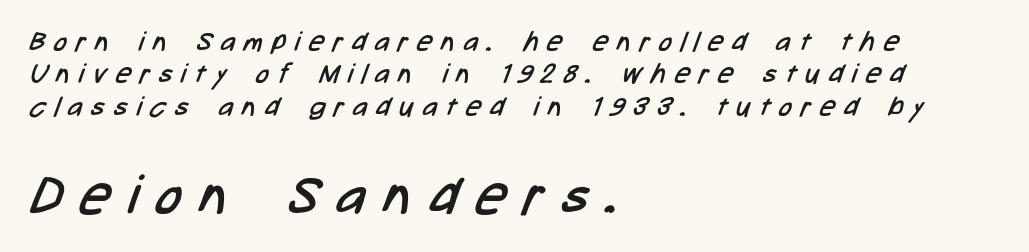
{"serif": "no", "bold": "no", "weight": "regular", "width": "condensed", "stroke_contrast": "low", "x_height": "medium", "monospaced": "no", "underline": "no", "align": "left", "line_spacing_ratio": 1.2, "letter_spacing": "wide", "letter_spacing_em": 0.34, "larger_block": "second", "size_ratio": 2.0, "glyph_px": 54}
